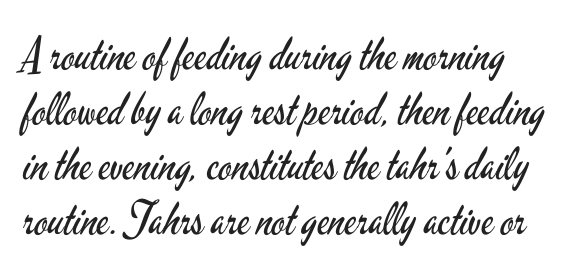
{"serif": "no", "bold": "no", "weight": "regular", "width": "condensed", "stroke_contrast": "low", "x_height": "small", "monospaced": "no", "underline": "no", "align": "left", "line_spacing_ratio": 1.22, "letter_spacing": "normal", "letter_spacing_em": 0.0, "glyph_px": 45}
